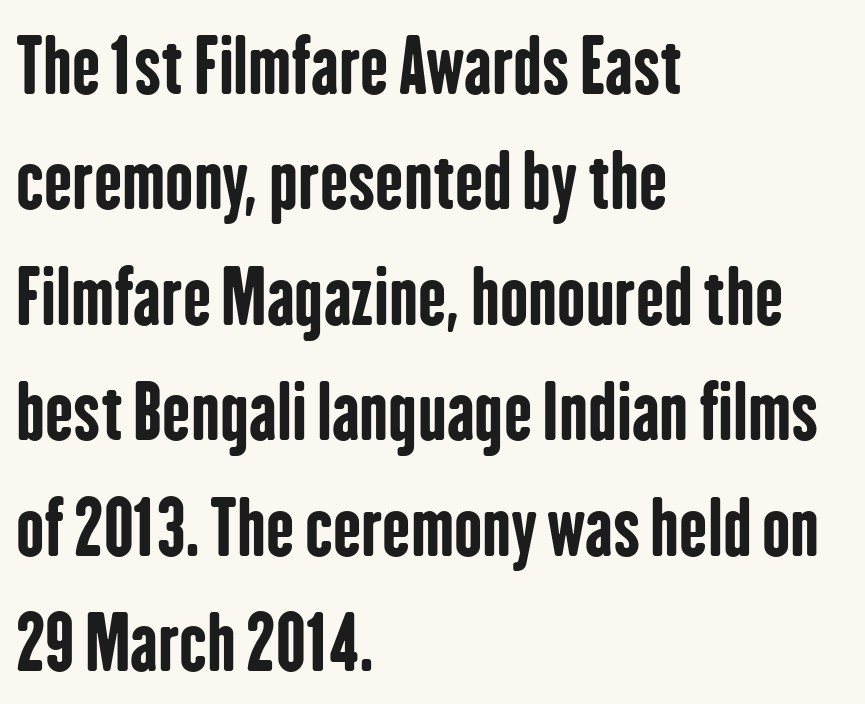
The image shows 75 px bold, condensed sans-serif type, upright; set left-aligned, normal line spacing (1.54x), normal letter spacing, not underlined; low stroke contrast and a medium x-height.
